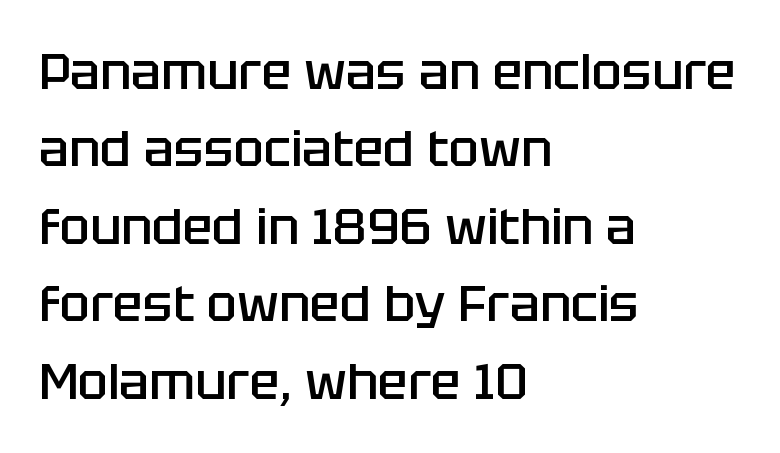
{"serif": "no", "italic": "no", "bold": "semi", "weight": "semibold", "width": "normal", "stroke_contrast": "low", "x_height": "large", "monospaced": "no", "underline": "no", "align": "left", "line_spacing": "normal", "line_spacing_ratio": 1.55, "letter_spacing": "normal", "letter_spacing_em": 0.0, "glyph_px": 50}
